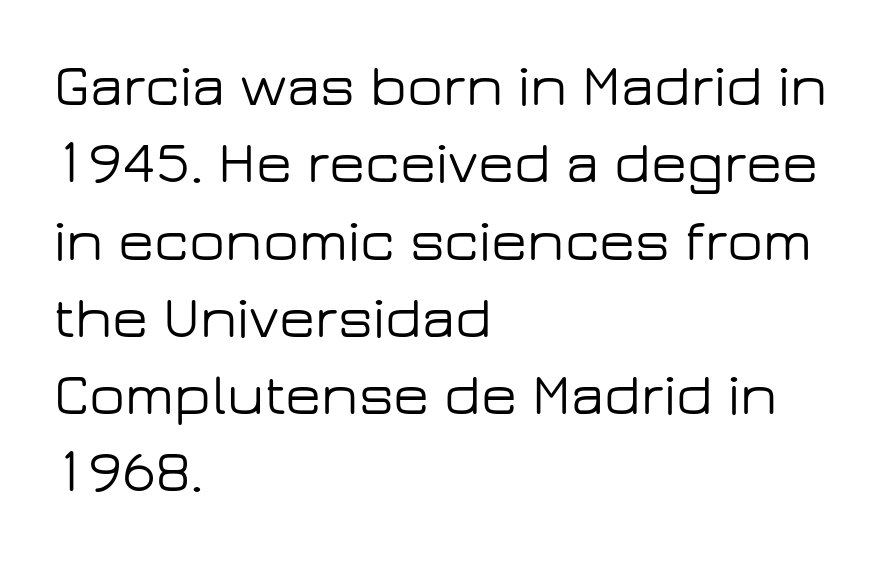
Caption: standard tracking, unaltered. A typesetter would call this proportional, since set widths differ per character. What's the leading like? Ordinary, nothing unusual. Anything drawn beneath the words? Only blank space. It's the straight-up-and-down kind of type. This is sans-serif lettering, the kind often seen on screens and signage.
